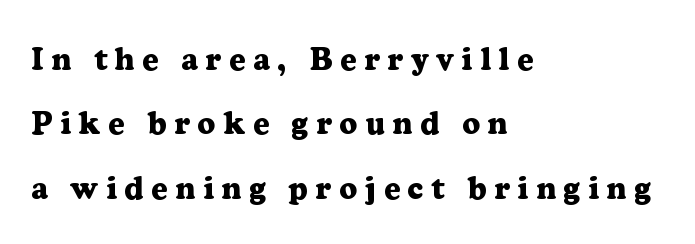
The type is letterspaced generously, with wide tracking. A clean baseline with only descenders dipping below it. A roman cut, with each character standing at attention. The line-height multiplier appears high, well above default.
